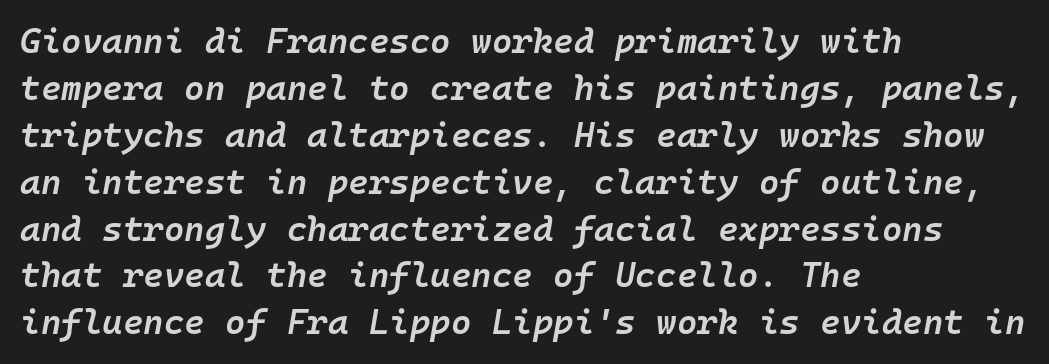
Only glyphs here, with clear space below each row. An italicized treatment has been applied to the whole sample. Default kerning and tracking; the words read as compact shapes. Horizontal alignment here is leftward, the default for most running prose. The face used here is a semibold: visibly heavier than regular, lighter than bold.
